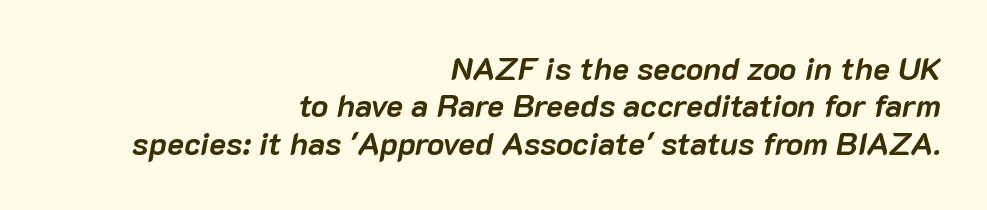
Standard letterfit; no display-style spreading of the glyphs. A full-strength bold gives these letters their thick strokes. The rendering uses natural spacing where letterforms have individual widths. Line ends are locked; line starts wander. Bare-footed words on every line.
